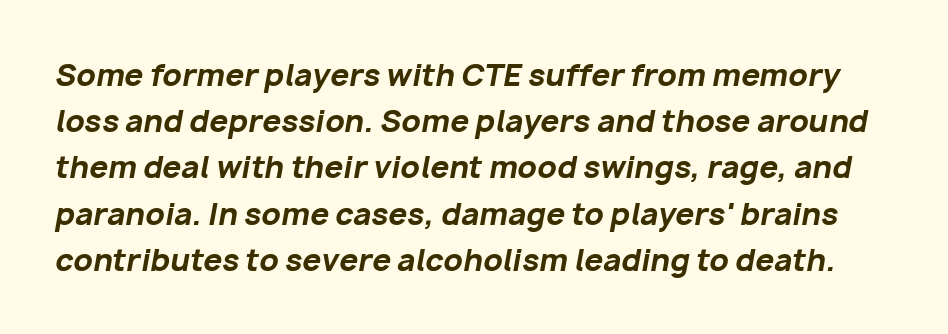
Q: Is the text bold? A: Yes.
Q: Is the text italic (slanted)? A: Yes, it leans right by about 10 degrees.
Q: Is the text underlined? A: No.
Q: Is the spacing between letters normal or unusually wide? A: Normal.
Q: Is the spacing between lines tight, normal or loose? A: Normal.
Q: Width (condensed, normal, or wide)? A: Normal.
Q: Stroke contrast? A: Low.
Q: x-height? A: Medium.
Q: Monospaced? A: No.
